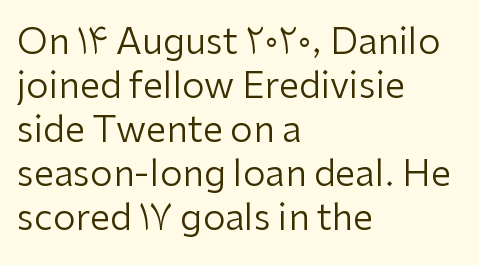
Any mark beneath the type? The region is blank. Characters remain perfectly vertical along every line. Each letter keeps its own natural width here, so spacing adapts to shape. The letterforms sit at book weight or below. Notice how the passage keeps a crisp vertical edge on the left only. The face used here is rendered with its standard letterfit.
